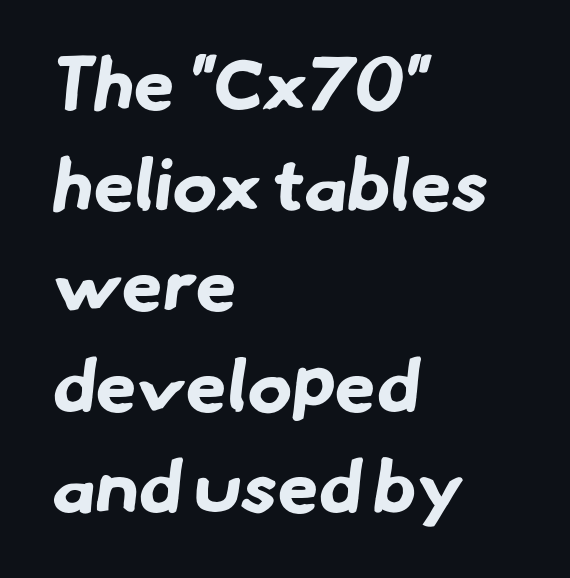
The image shows 74 px bold sans-serif type; set left-aligned, normal line spacing (1.36x), normal letter spacing, not underlined; low stroke contrast and a small x-height.
